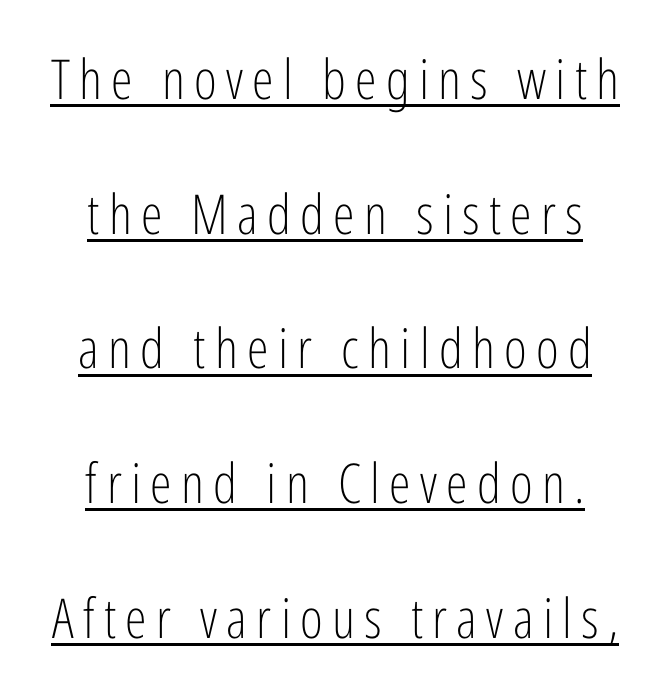
The typography opts for an upright posture over an oblique one. The rendered words wear a rule along their underside. Alignment: centered. Is this a fixed-width face? No — the glyphs have proportional, varying widths.
